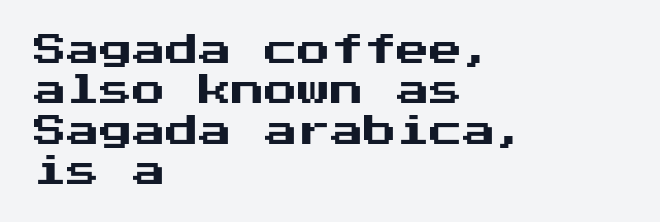
{"serif": "no", "italic": "no", "width": "normal", "stroke_contrast": "medium", "x_height": "medium", "underline": "no", "align": "left", "line_spacing_ratio": 1.22, "letter_spacing": "normal", "letter_spacing_em": 0.0, "glyph_px": 33}
